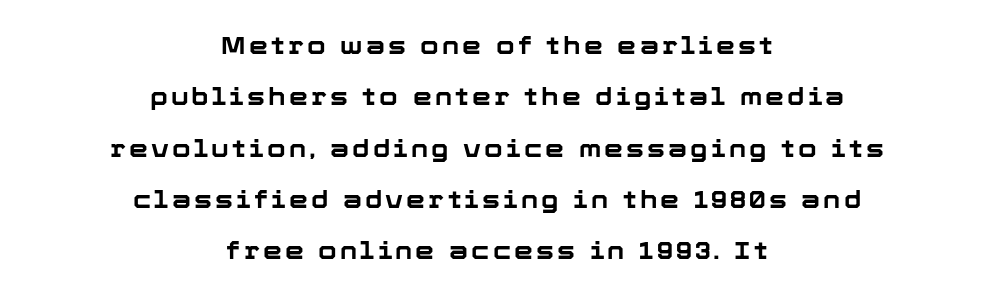
If you drew a line through each stem, it would be perfectly vertical. Rows of type keep a wide berth in the vertical direction. The rendering uses a bold face; every stroke is thick and dark. Where is the straight margin? There isn't one; the lines are centered.
